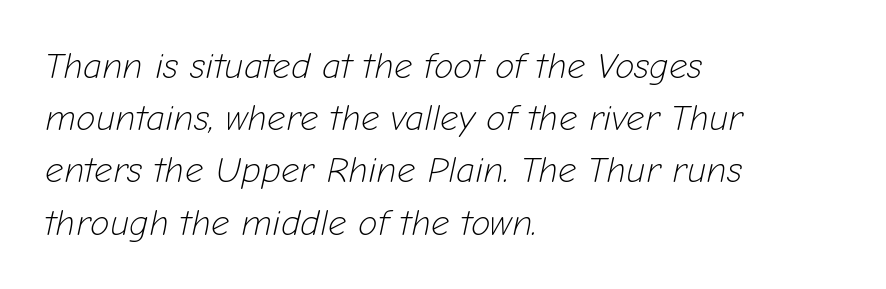
{"italic": "yes", "lean": "right", "slant_degrees": 12, "bold": "no", "weight": "light", "width": "normal", "stroke_contrast": "low", "x_height": "medium", "monospaced": "no", "underline": "no", "align": "left", "line_spacing": "normal", "line_spacing_ratio": 1.45, "letter_spacing": "normal", "letter_spacing_em": 0.0, "glyph_px": 36}
